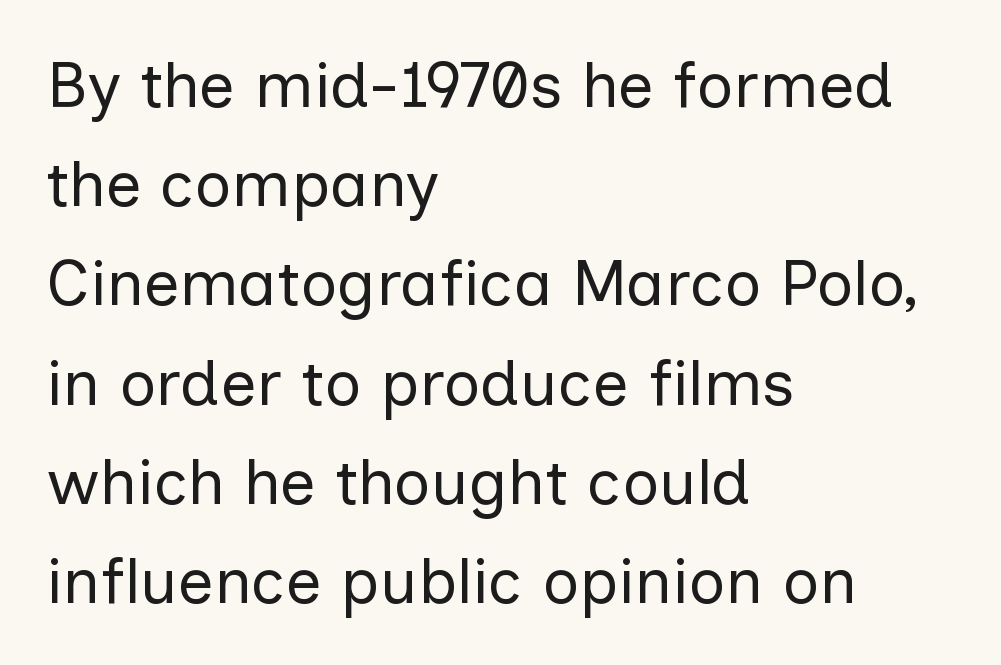
Q: Is the text bold? A: No.
Q: Is the text italic (slanted)? A: No, it is upright.
Q: Is the typeface a serif or a sans-serif typeface? A: Sans-serif.
Q: Is the text underlined? A: No.
Q: How is the paragraph aligned? A: Left-aligned.
Q: Is the spacing between letters normal or unusually wide? A: Normal.
Q: Is the spacing between lines tight, normal or loose? A: Normal.
Q: Width (condensed, normal, or wide)? A: Normal.
Q: Stroke contrast? A: Low.
Q: x-height? A: Medium.
Q: Monospaced? A: No.
